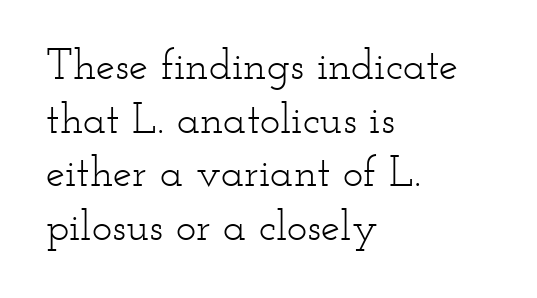
There is no visible air inserted between adjacent glyphs. Each stroke keeps to a modest, everyday thickness or less. Each line starts at the same left margin while the right side varies. Note: serifs present on the glyphs. The zone under the glyphs is completely vacant. Summary of vertical rhythm: regular, with standard interline spacing.
